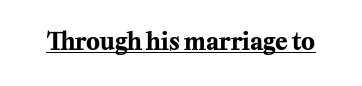
Heavy, bold letterforms. A rule runs beneath these lines of type. The type is set solid horizontally, with unmodified tracking. The lettering stays uniformly vertical, giving the passage a roman look.
